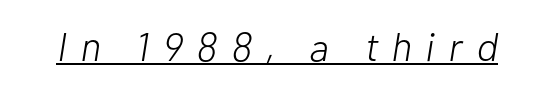
The image shows 40 px light type, italic (leaning right); set unusually wide letter spacing (+0.35 em), underlined; low stroke contrast and a medium x-height.
